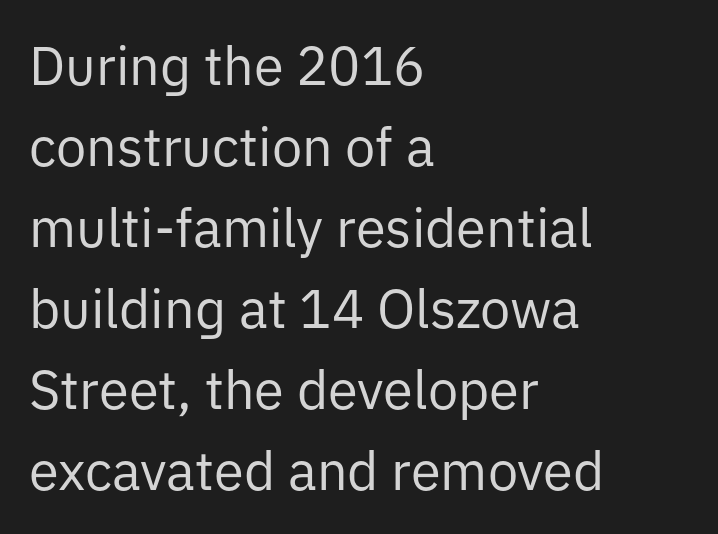
Are there feet on the stems? There aren't — it's a sans. The horizontal fit of the characters is conventional and even. The font sits on the lighter half of the weight spectrum, regular included. The strip under each line holds only bare page. Nope, not italic — everything's standing straight.
